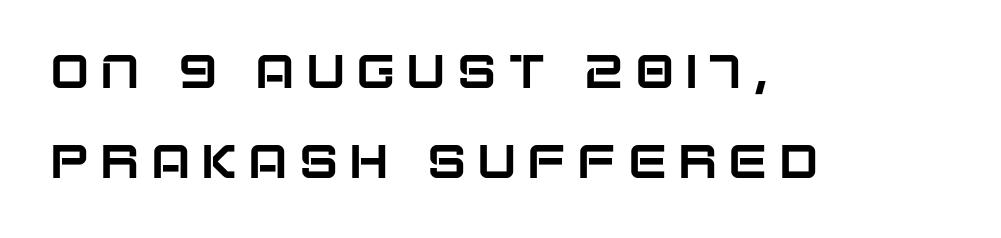
{"serif": "no", "italic": "no", "width": "normal", "stroke_contrast": "low", "x_height": "large", "monospaced": "no", "underline": "no", "align": "left", "line_spacing": "loose", "line_spacing_ratio": 1.91, "letter_spacing": "wide", "letter_spacing_em": 0.23, "glyph_px": 47}
